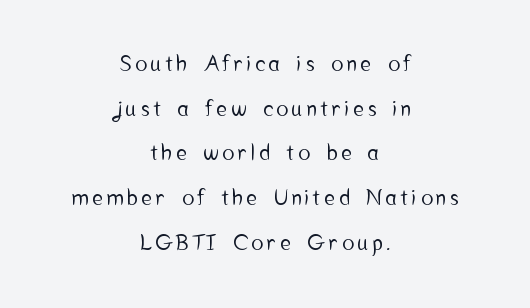
Is the block centered? Yes — each line is placed symmetrically about the middle. The rendering uses a large line-height, opening up the rows. The type sits square on the baseline with zero lean. Anything drawn beneath the words? Only blank space.
